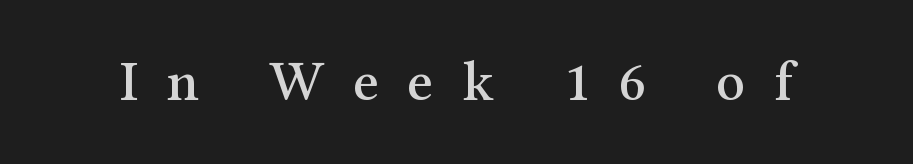
The image shows 57 px serif type, upright; set unusually wide letter spacing (+0.5 em), not underlined; medium stroke contrast and a medium x-height.
